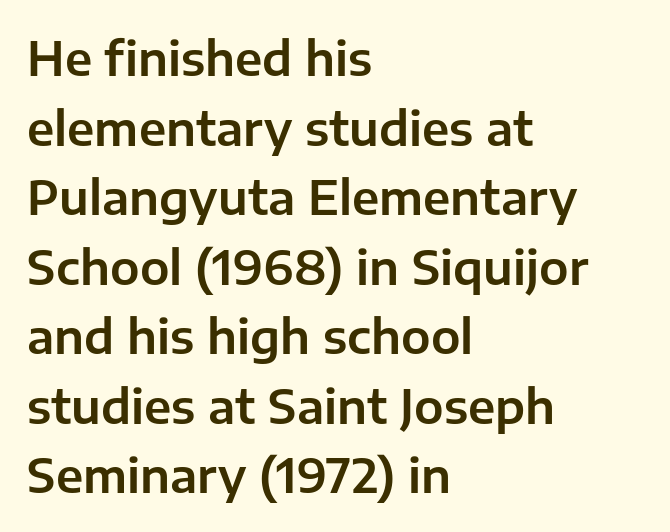
Q: Is the text italic (slanted)? A: No, it is upright.
Q: Is the typeface a serif or a sans-serif typeface? A: Sans-serif.
Q: Is the text underlined? A: No.
Q: How is the paragraph aligned? A: Left-aligned.
Q: Is the spacing between letters normal or unusually wide? A: Normal.
Q: Is the spacing between lines tight, normal or loose? A: Normal.
Q: Width (condensed, normal, or wide)? A: Normal.
Q: Stroke contrast? A: Low.
Q: x-height? A: Medium.
Q: Monospaced? A: No.
